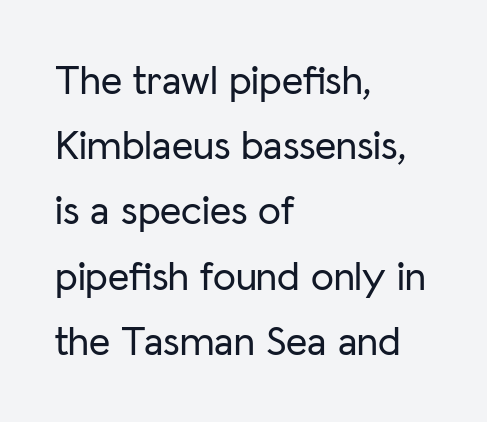
Tall strokes in this sample are plumb rather than angled. Does the leading feel generous? No, just average. Character widths vary here, with narrow letters taking less room than wide ones. Caption: multi-line text, flush left, ragged right. Lines of text with bare space underneath.
